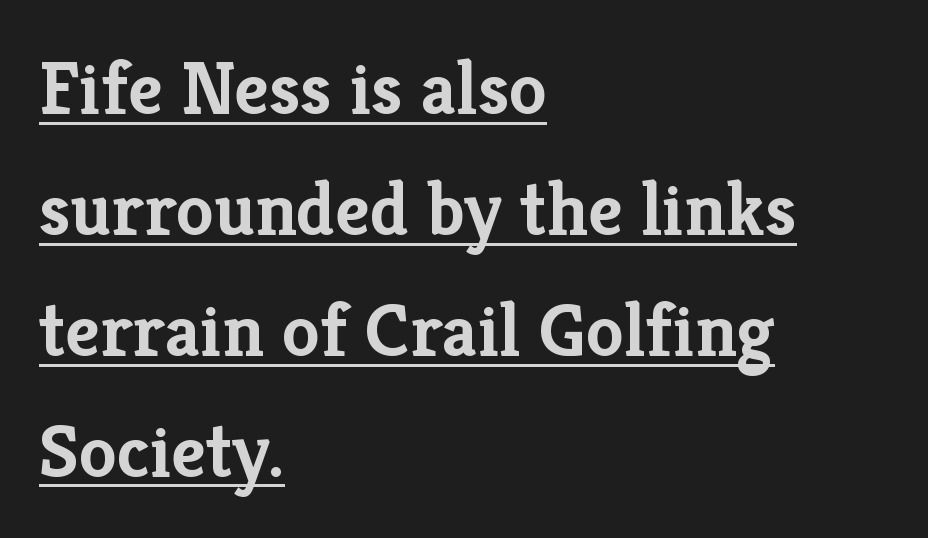
The image shows 76 px semibold serif type, upright; set left-aligned, normal line spacing (1.59x), normal letter spacing, underlined; low stroke contrast and a medium x-height.
